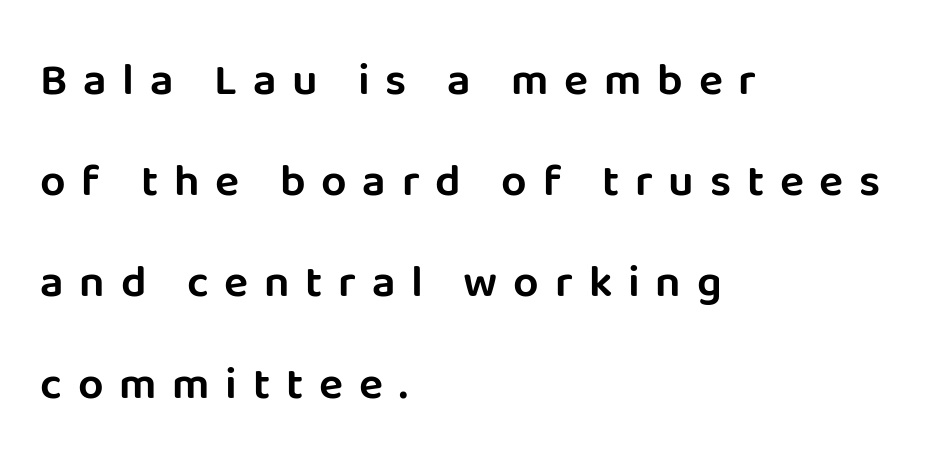
The image shows 45 px sans-serif type, upright; set left-aligned, loose line spacing (2.25x), unusually wide letter spacing (+0.35 em), not underlined; low stroke contrast and a large x-height.
